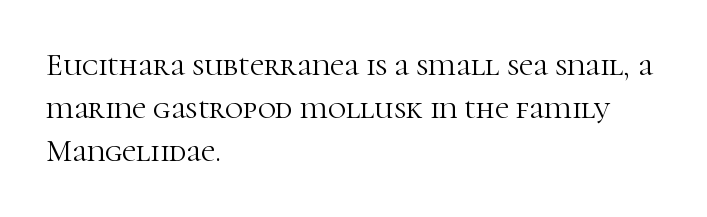
The image shows 31 px light serif type, upright; set left-aligned, normal line spacing (1.39x), normal letter spacing, not underlined; high stroke contrast and a medium x-height.
